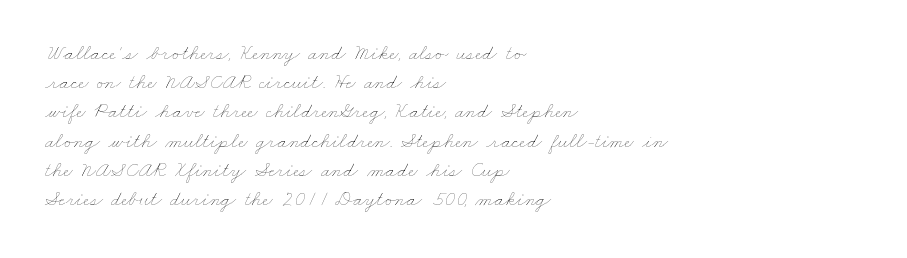
Q: Is the text bold? A: No.
Q: Is the text underlined? A: No.
Q: How is the paragraph aligned? A: Left-aligned.
Q: Is the spacing between letters normal or unusually wide? A: Normal.
Q: Is the spacing between lines tight, normal or loose? A: Normal.
